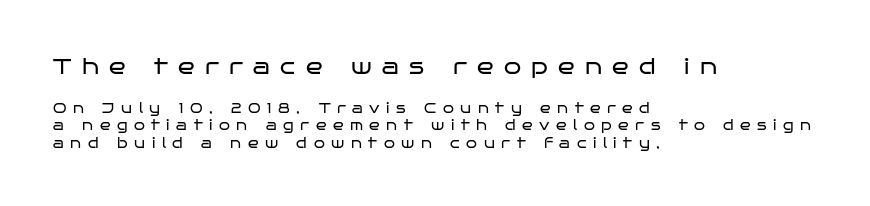
Q: Is the text bold? A: No.
Q: Is the text italic (slanted)? A: No, it is upright.
Q: Is the text underlined? A: No.
Q: How is the paragraph aligned? A: Left-aligned.
Q: Is the spacing between letters normal or unusually wide? A: Unusually wide.
Q: Is the spacing between lines tight, normal or loose? A: Normal.
Q: Which block of text is set in a larger size, the first (top) or the second (bottom)? A: The first (top) one.
